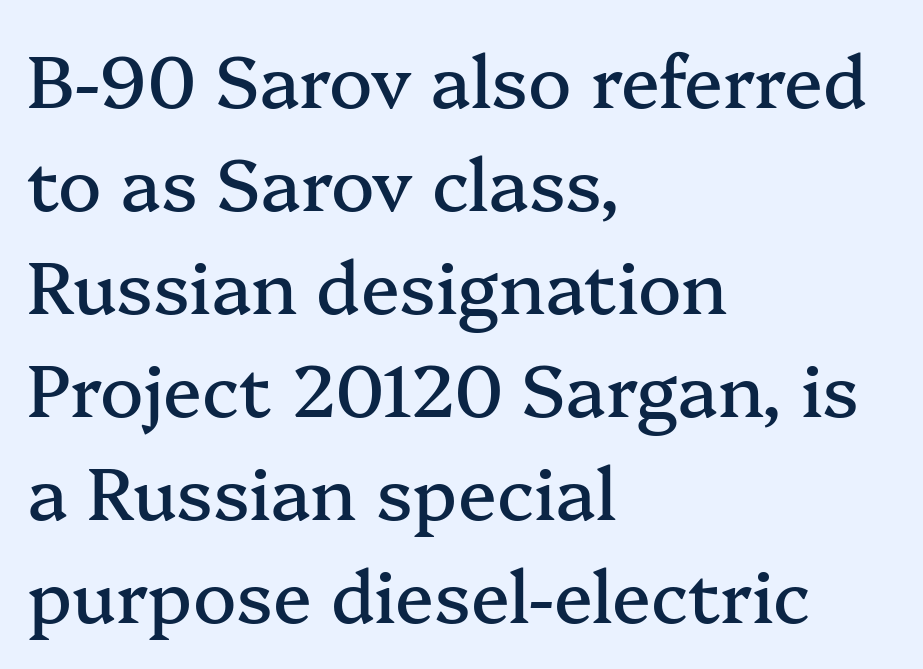
{"serif": "yes", "italic": "no", "width": "normal", "stroke_contrast": "medium", "x_height": "medium", "monospaced": "no", "underline": "no", "align": "left", "line_spacing": "normal", "line_spacing_ratio": 1.43, "letter_spacing": "normal", "letter_spacing_em": 0.0, "glyph_px": 72}
